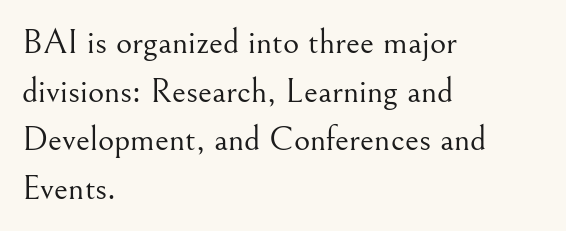
Underline: absent. Does the copy run flush right? No — it runs flush left. Glyph-to-glyph distance matches everyday printed text. Character widths vary here, with narrow letters taking less room than wide ones. The text was rendered using a seriffed face with decorative stroke endings.
